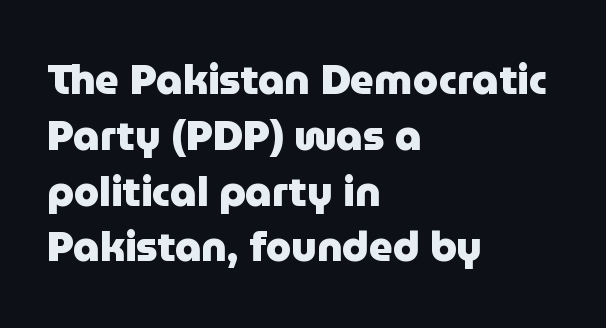
The image shows 41 px heavy sans-serif type, upright; set left-aligned, normal line spacing (1.36x), normal letter spacing, not underlined; low stroke contrast and a medium x-height.
